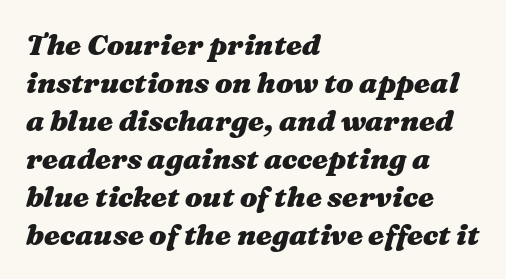
Q: Is the text bold? A: Yes.
Q: Is the text italic (slanted)? A: Yes, it leans right by about 16 degrees.
Q: Is the text underlined? A: No.
Q: How is the paragraph aligned? A: Left-aligned.
Q: Is the spacing between letters normal or unusually wide? A: Normal.
Q: Is the spacing between lines tight, normal or loose? A: Normal.
Q: Width (condensed, normal, or wide)? A: Wide.
Q: Stroke contrast? A: Medium.
Q: x-height? A: Medium.
Q: Monospaced? A: No.
